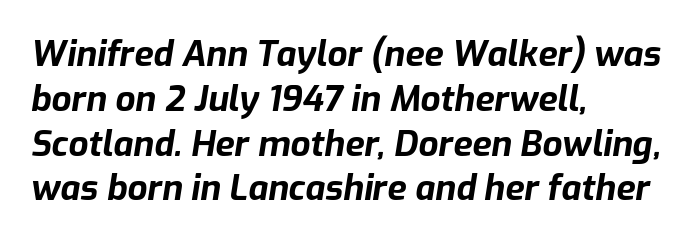
The image shows 35 px bold type, italic (leaning right); set left-aligned, normal line spacing (1.28x), normal letter spacing, not underlined; low stroke contrast and a medium x-height.
